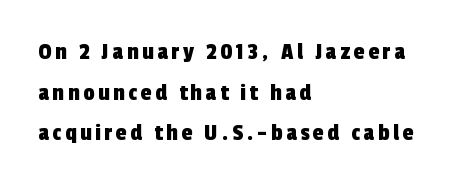
Evenly set lines give the paragraph a standard silhouette. Line beginnings align vertically; line endings do not. Clear beneath every line of the passage.
